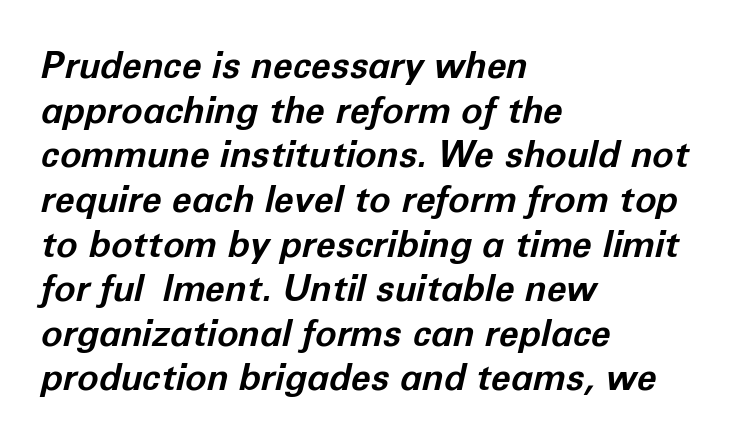
The image shows 36 px bold type, italic (leaning right); set left-aligned, line spacing 1.24x, normal letter spacing, not underlined; low stroke contrast and a medium x-height.
